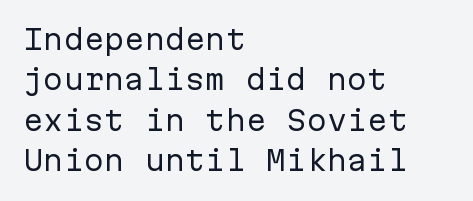
The image shows 27 px text type, upright; set left-aligned, normal line spacing (1.5x), normal letter spacing, not underlined.
